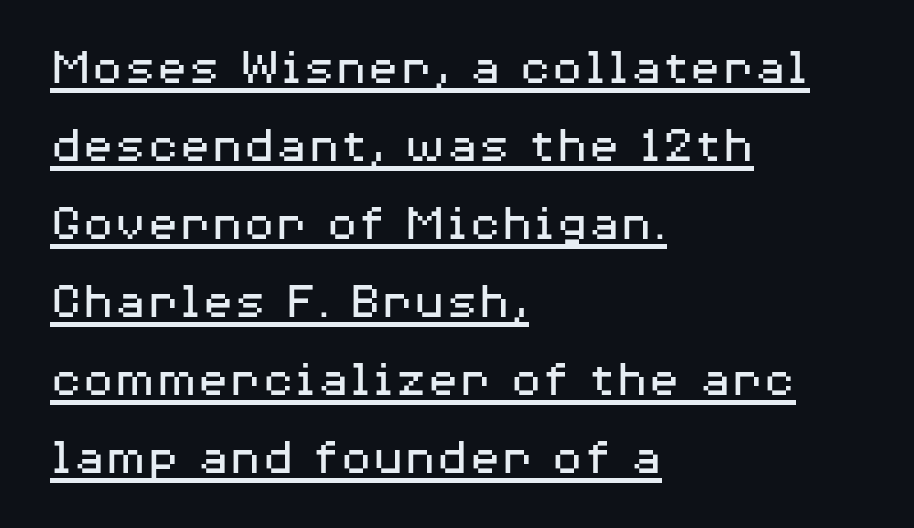
Casual observation: everything's shoved over to the left. Letterform terminals end flat and unadorned throughout the passage. It's the straight-up-and-down kind of type. The face looks like a standard text weight, possibly lighter.
